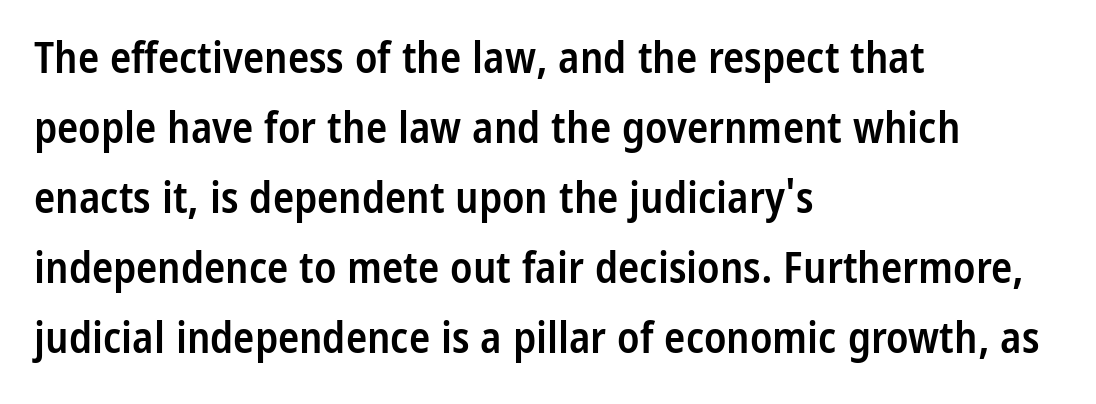
{"serif": "no", "italic": "no", "bold": "semi", "weight": "semibold", "width": "condensed", "stroke_contrast": "low", "x_height": "medium", "monospaced": "no", "underline": "no", "align": "left", "line_spacing": "normal", "line_spacing_ratio": 1.59, "letter_spacing": "normal", "letter_spacing_em": 0.0, "glyph_px": 44}
